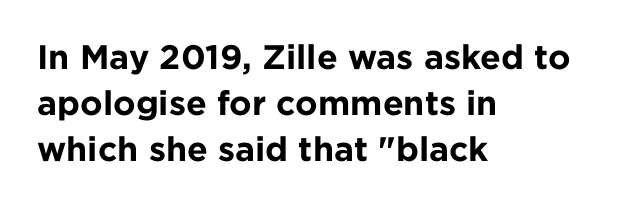
Q: Is the text bold? A: Yes.
Q: Is the text italic (slanted)? A: No, it is upright.
Q: Is the typeface a serif or a sans-serif typeface? A: Sans-serif.
Q: Is the text underlined? A: No.
Q: How is the paragraph aligned? A: Left-aligned.
Q: Is the spacing between letters normal or unusually wide? A: Normal.
Q: Is the spacing between lines tight, normal or loose? A: Normal.
Q: Width (condensed, normal, or wide)? A: Normal.
Q: Stroke contrast? A: Low.
Q: x-height? A: Medium.
Q: Monospaced? A: No.
